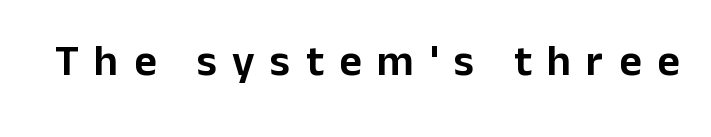
{"serif": "no", "italic": "no", "width": "normal", "stroke_contrast": "low", "x_height": "medium", "monospaced": "no", "underline": "no", "letter_spacing": "wide", "letter_spacing_em": 0.35, "glyph_px": 44}
